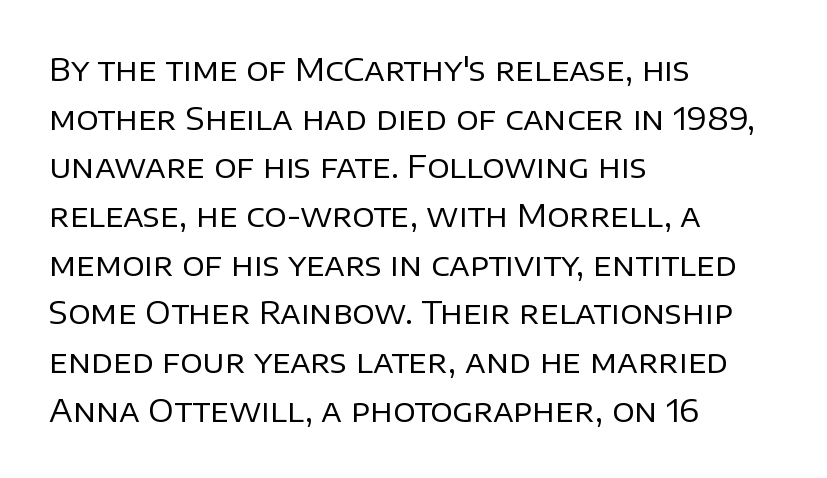
Honestly, the letter spacing is just normal — you wouldn't notice it. Ascenders rise straight up at ninety degrees. These lines are composed in type without serifs. The characters are drawn with everyday or finer stroke widths. A student would call this left alignment; a typographer would say flush left, rag right. Spacing verdict: proportional, widths tailored to each character.
